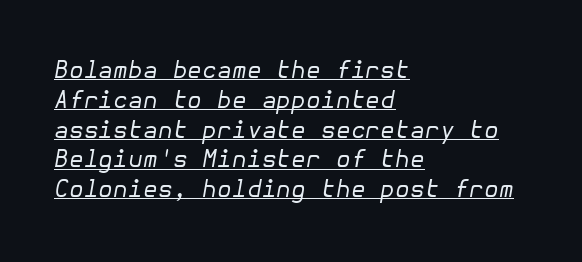
{"italic": "yes", "lean": "right", "slant_degrees": 10, "bold": "no", "underline": "yes", "align": "left", "line_spacing_ratio": 1.24, "letter_spacing": "normal", "letter_spacing_em": 0.0, "glyph_px": 24}
